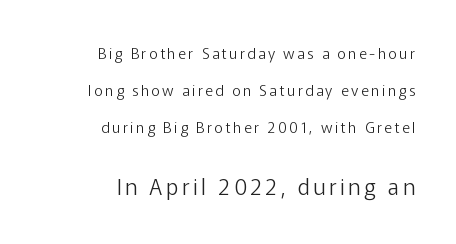
Q: Is the text bold? A: No.
Q: Is the text italic (slanted)? A: No, it is upright.
Q: Is the text underlined? A: No.
Q: How is the paragraph aligned? A: Right-aligned.
Q: Is the spacing between lines tight, normal or loose? A: Loose.
Q: Which block of text is set in a larger size, the first (top) or the second (bottom)? A: The second (bottom) one.
